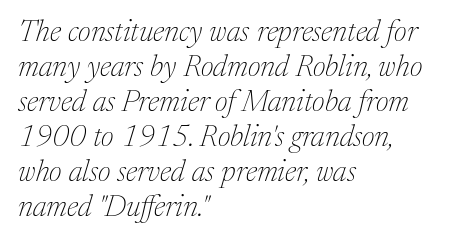
The image shows 30 px thin serif type, italic (leaning right); set left-aligned, line spacing 1.17x, normal letter spacing, not underlined; medium stroke contrast and a medium x-height.
